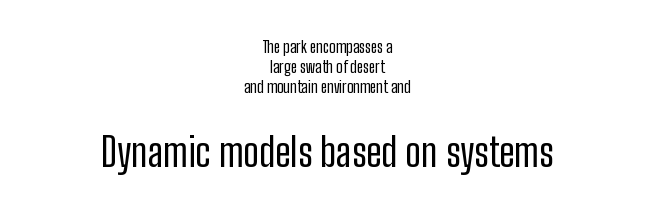
The image shows 39 px regular-weight, condensed sans-serif type, upright; set centered, normal line spacing (1.25x), normal letter spacing, not underlined; the second (bottom) block is 2.44x larger; low stroke contrast and a medium x-height.
